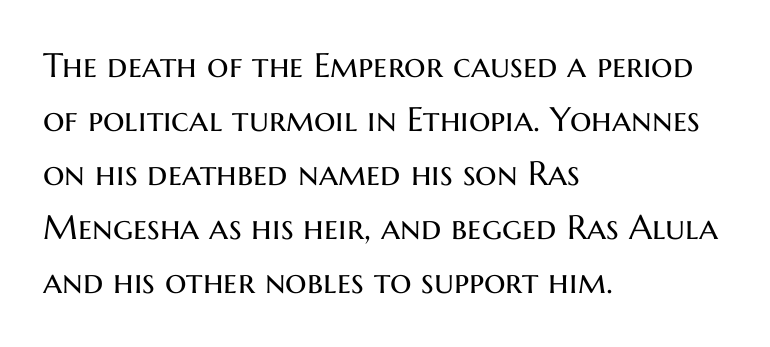
The image shows 34 px regular-weight sans-serif type, upright; set left-aligned, normal line spacing (1.59x), normal letter spacing, not underlined; medium stroke contrast and a medium x-height.
